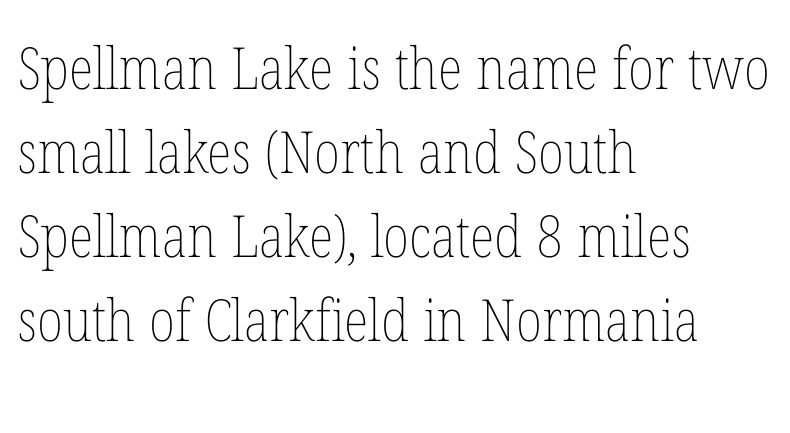
Is the stroke heavy? The answer is a plain regular-or-lighter. The paragraph shown leans on its left margin. Whoever set this chose a conventional vertical rhythm. Style check: upright.
